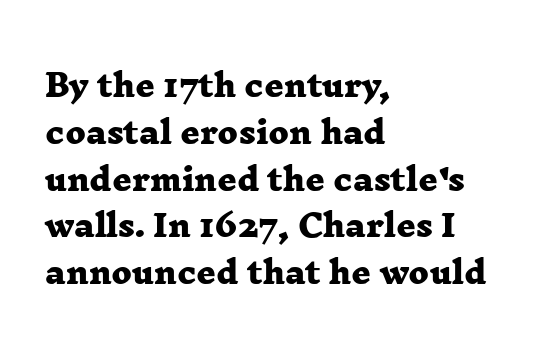
{"serif": "yes", "bold": "yes", "weight": "heavy", "width": "wide", "stroke_contrast": "low", "x_height": "medium", "monospaced": "no", "underline": "no", "align": "left", "line_spacing": "normal", "line_spacing_ratio": 1.56, "letter_spacing": "normal", "letter_spacing_em": 0.0, "glyph_px": 30}
